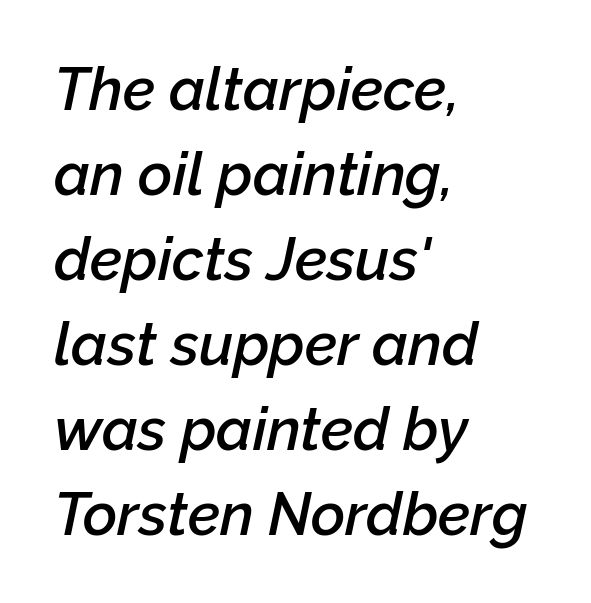
Caption: standard tracking, unaltered. The rendering anchors every line to the left-hand side. There's an unmistakable incline to the writing here. Descenders hang freely into open space.
